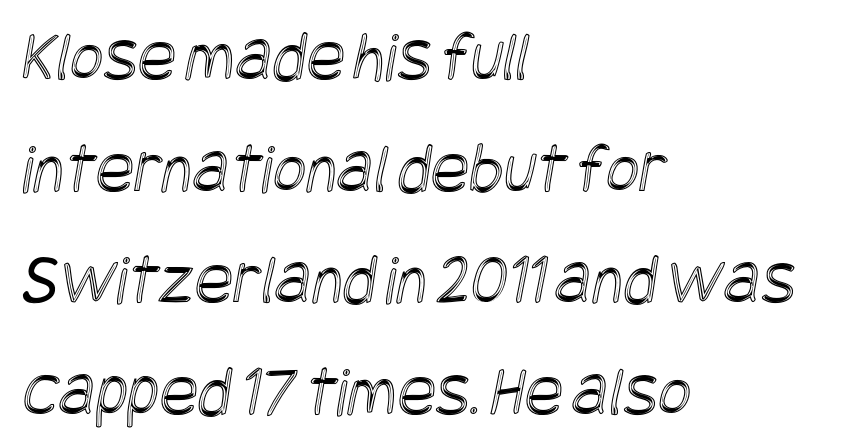
Students, note that the glyphs here touch the page at normal intervals. Alignment: flush left. Descender tails drop into unmarked territory. The space between consecutive lines is moderate.
